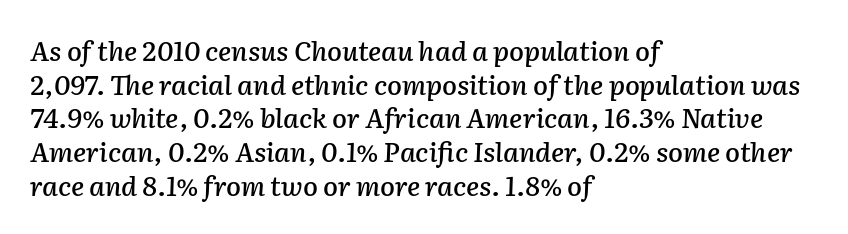
Q: Is the text italic (slanted)? A: Yes, it leans right by about 2 degrees.
Q: Is the text underlined? A: No.
Q: How is the paragraph aligned? A: Left-aligned.
Q: Is the spacing between letters normal or unusually wide? A: Normal.
Q: Is the spacing between lines tight, normal or loose? A: Normal.
